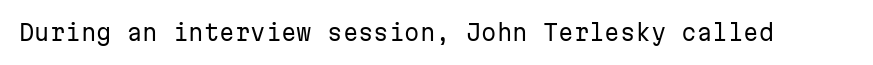
The image shows 22 px text type, upright; set normal letter spacing, not underlined.
